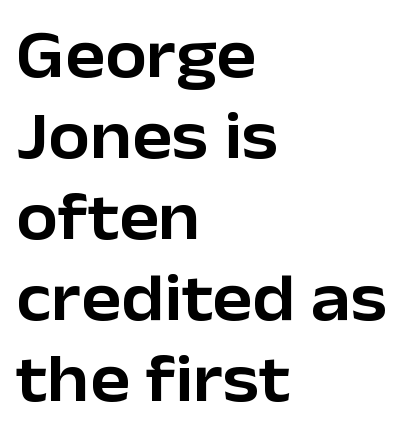
Q: Is the text italic (slanted)? A: No, it is upright.
Q: Is the typeface a serif or a sans-serif typeface? A: Sans-serif.
Q: Is the text underlined? A: No.
Q: How is the paragraph aligned? A: Left-aligned.
Q: Is the spacing between letters normal or unusually wide? A: Normal.
Q: Width (condensed, normal, or wide)? A: Normal.
Q: Stroke contrast? A: Low.
Q: x-height? A: Medium.
Q: Monospaced? A: No.
